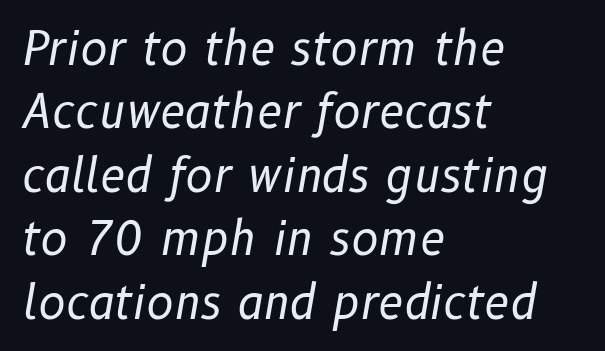
Summary of weight: not heavy and not bold. Honestly, the letter spacing is just normal — you wouldn't notice it. You could not count columns in this text — the font is proportionally spaced. Unmarked baselines from the first word to the last.
